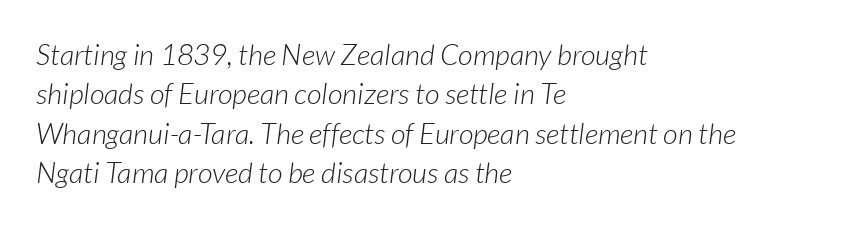
The image shows 29 px light type, italic (leaning right); set left-aligned, normal line spacing (1.36x), normal letter spacing, not underlined; low stroke contrast and a medium x-height.
